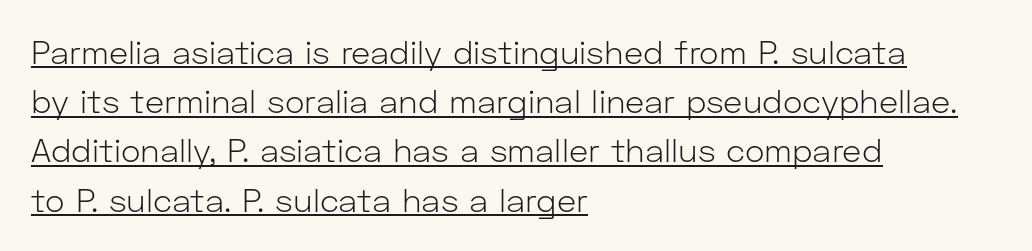
The image shows 33 px light sans-serif type, upright; set left-aligned, normal line spacing (1.49x), normal letter spacing, underlined; low stroke contrast and a medium x-height.
